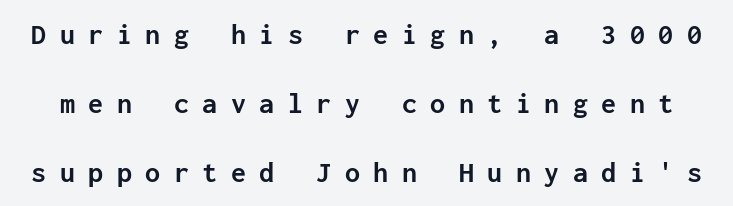
{"serif": "no", "italic": "no", "bold": "yes", "weight": "semibold", "width": "normal", "stroke_contrast": "low", "x_height": "medium", "monospaced": "yes", "underline": "no", "line_spacing": "loose", "line_spacing_ratio": 2.3, "letter_spacing": "wide", "letter_spacing_em": 0.45, "glyph_px": 30}
